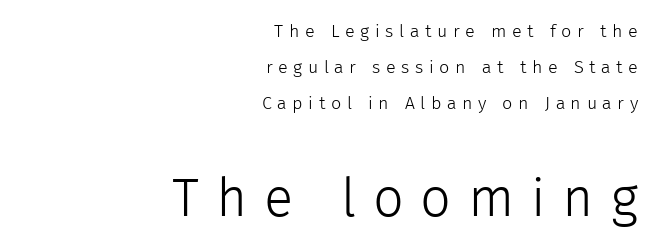
Q: Is the text bold? A: No.
Q: Is the text italic (slanted)? A: No, it is upright.
Q: Is the typeface a serif or a sans-serif typeface? A: Sans-serif.
Q: Is the text underlined? A: No.
Q: How is the paragraph aligned? A: Right-aligned.
Q: Is the spacing between letters normal or unusually wide? A: Unusually wide.
Q: Is the spacing between lines tight, normal or loose? A: Loose.
Q: Which block of text is set in a larger size, the first (top) or the second (bottom)? A: The second (bottom) one.
Q: Width (condensed, normal, or wide)? A: Normal.
Q: Stroke contrast? A: Low.
Q: x-height? A: Medium.
Q: Monospaced? A: No.
